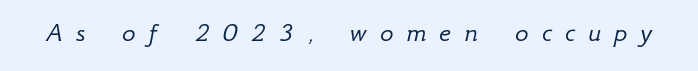
{"italic": "yes", "lean": "right", "slant_degrees": 12, "bold": "no", "weight": "light", "width": "normal", "stroke_contrast": "low", "x_height": "small", "monospaced": "no", "underline": "no", "letter_spacing": "wide", "letter_spacing_em": 0.47, "glyph_px": 28}
